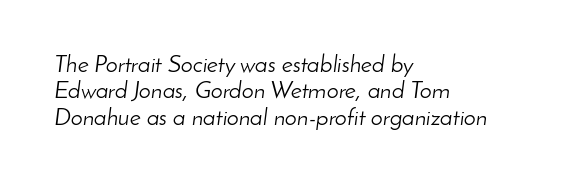
The image shows 24 px text type, italic (leaning right); set left-aligned, tight line spacing (1.1x), normal letter spacing, not underlined.
